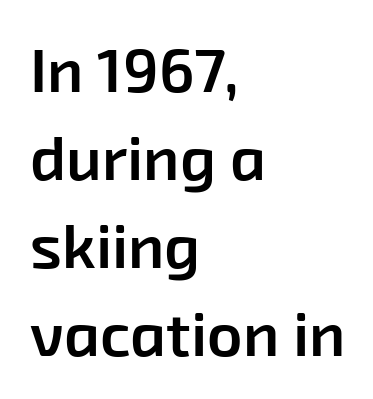
The image shows 62 px semibold sans-serif type; set left-aligned, normal line spacing (1.42x), normal letter spacing, not underlined; low stroke contrast and a medium x-height.
